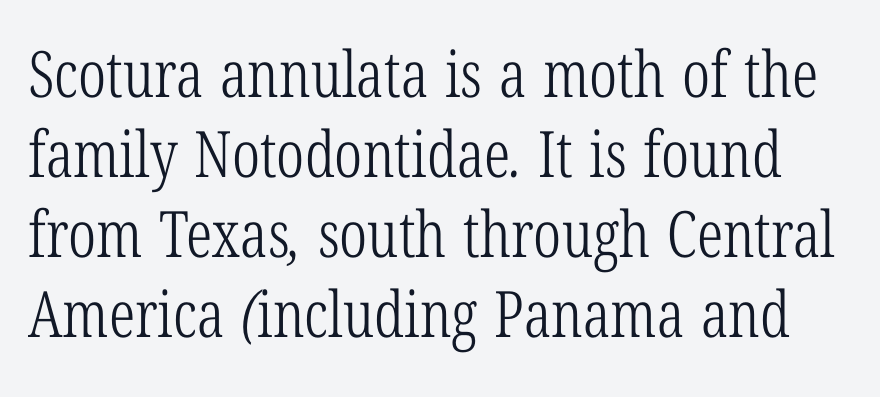
Honestly, the row spacing looks completely unremarkable. The face used here is proportionally spaced, like ordinary book or web type. Characters follow at the spacing the type designer built in. Just letters on the line, the space beneath them empty.
